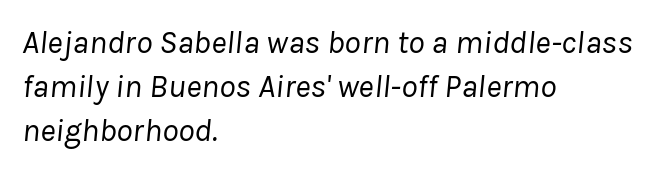
{"italic": "yes", "lean": "right", "slant_degrees": 8, "bold": "no", "weight": "regular", "width": "normal", "stroke_contrast": "low", "x_height": "medium", "monospaced": "no", "underline": "no", "align": "left", "line_spacing": "normal", "line_spacing_ratio": 1.33, "letter_spacing": "normal", "letter_spacing_em": 0.0, "glyph_px": 33}
